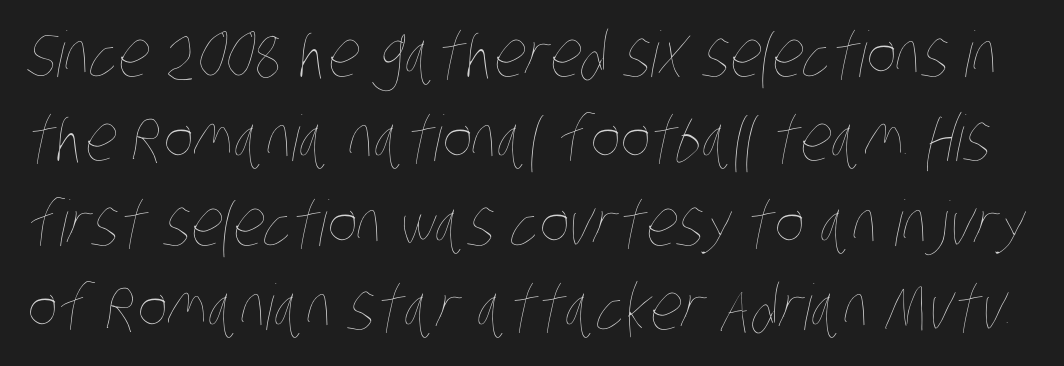
The vertical gap from one line to the next is medium. Bare-footed words on every line. Compared with a typical body face, this is equally light or lighter still. Varying glyph widths throughout — classic text-font behaviour. There is no visible air inserted between adjacent glyphs.
